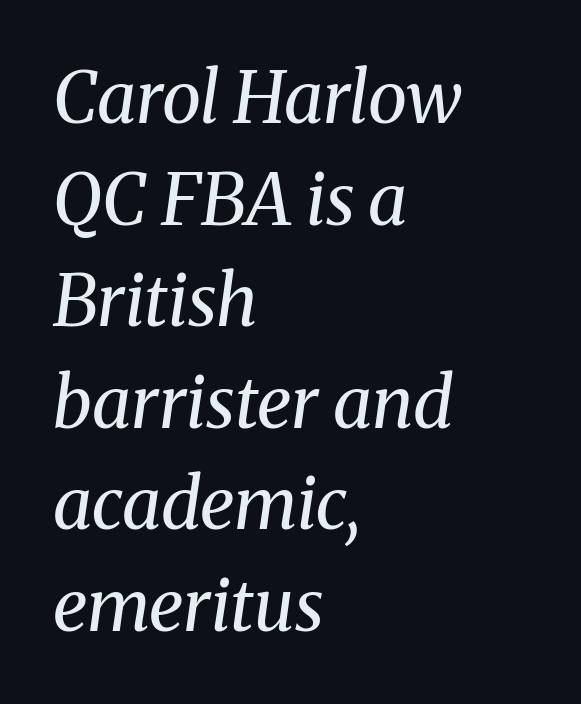
The image shows 71 px regular-weight serif type, italic (leaning right); set left-aligned, normal line spacing (1.43x), normal letter spacing, not underlined; medium stroke contrast and a medium x-height.
